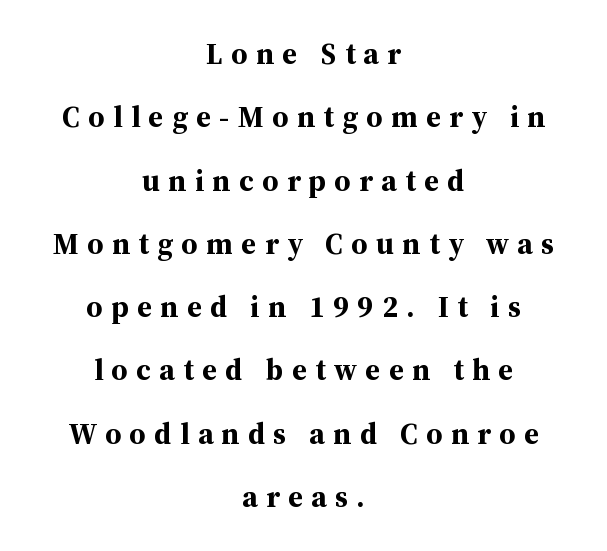
Each word looks stretched out because of the extra space between its letters. One-word summary of the alignment: center. I'd describe the lettering as bold — thick and assertive. The passage shown stacks its lines with a broad gap. Varying glyph widths throughout — classic text-font behaviour. Nobody drew a line under any word here.
